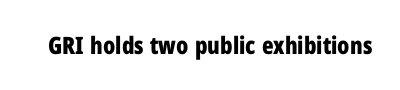
What stands out about the letter spacing? Nothing — it is the standard amount. Upright lettering throughout. Bold? Absolutely — the strokes are thick and heavy. The glyphs are unaccompanied by any horizontal stroke below them.
